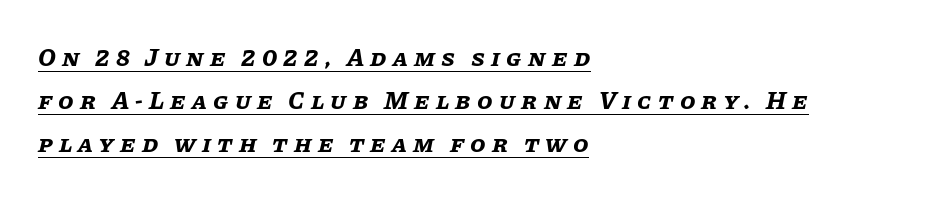
The image shows 25 px bold type, italic (leaning right); set left-aligned, line spacing 1.73x, unusually wide letter spacing (+0.25 em), underlined.
